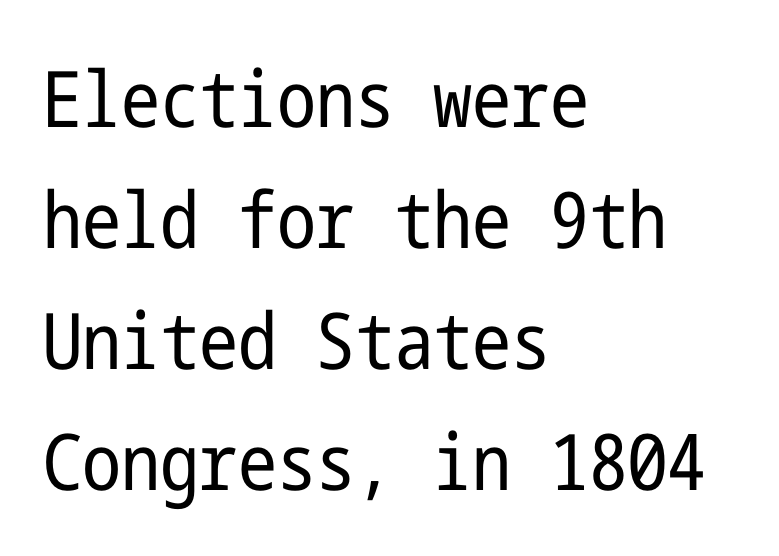
{"serif": "no", "italic": "no", "bold": "no", "weight": "regular", "width": "condensed", "stroke_contrast": "low", "x_height": "medium", "underline": "no", "align": "left", "line_spacing": "normal", "line_spacing_ratio": 1.55, "letter_spacing": "normal", "letter_spacing_em": 0.0, "glyph_px": 78}
